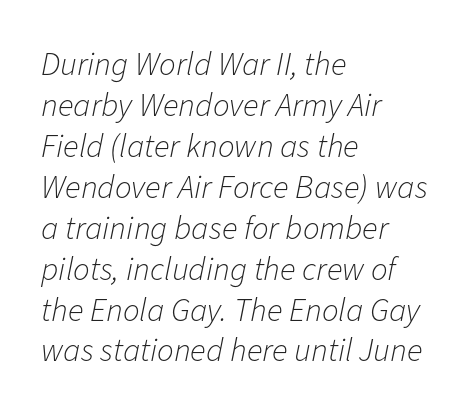
The image shows 33 px light type, italic (leaning right); set left-aligned, line spacing 1.24x, normal letter spacing, not underlined; low stroke contrast and a medium x-height.
